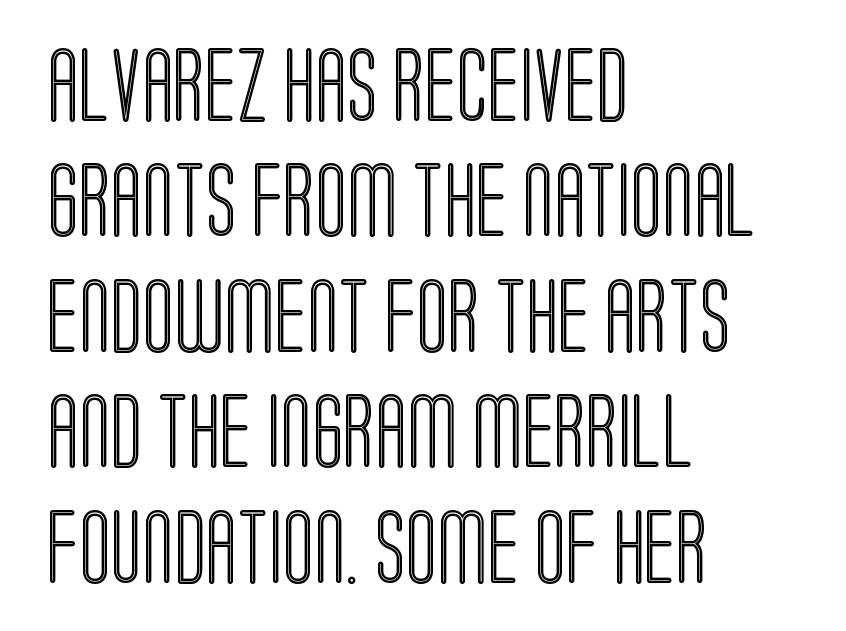
Q: Is the text italic (slanted)? A: No, it is upright.
Q: Is the text underlined? A: No.
Q: How is the paragraph aligned? A: Left-aligned.
Q: Is the spacing between letters normal or unusually wide? A: Normal.
Q: Is the spacing between lines tight, normal or loose? A: Normal.
Q: Width (condensed, normal, or wide)? A: Condensed.
Q: x-height? A: Large.
Q: Monospaced? A: No.
